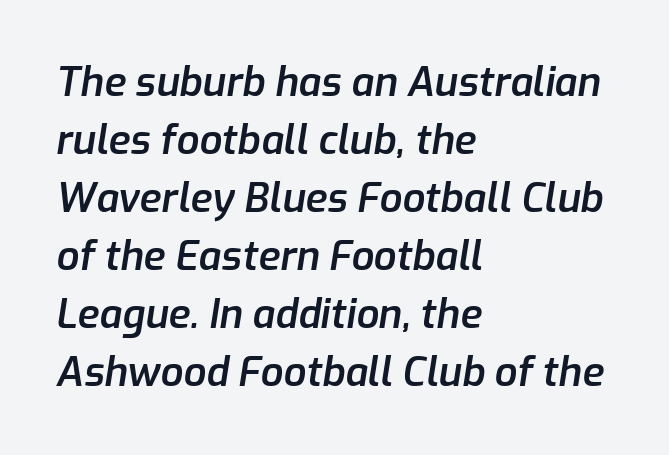
The image shows 40 px semibold type, italic (leaning right); set left-aligned, normal line spacing (1.45x), normal letter spacing, not underlined; low stroke contrast and a medium x-height.
